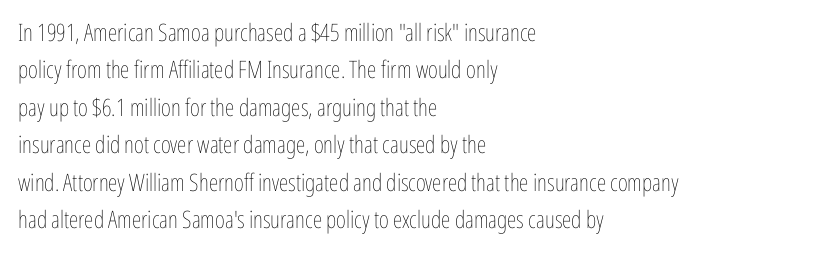
Evenly set lines give the paragraph a standard silhouette. Here the glyphs are tracked normally, forming tight word shapes. Rule under the text: the space is simply empty. Italic? Not at all — the glyphs are vertical. These glyphs show unthickened strokes, regular width or finer.
